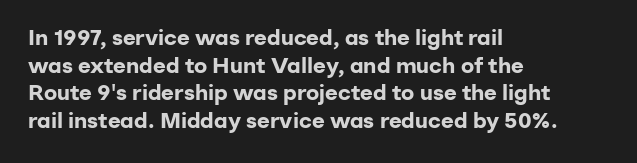
Q: Is the text bold? A: Yes.
Q: Is the text italic (slanted)? A: No, it is upright.
Q: Is the text underlined? A: No.
Q: How is the paragraph aligned? A: Left-aligned.
Q: Is the spacing between letters normal or unusually wide? A: Normal.
Q: Is the spacing between lines tight, normal or loose? A: Normal.
